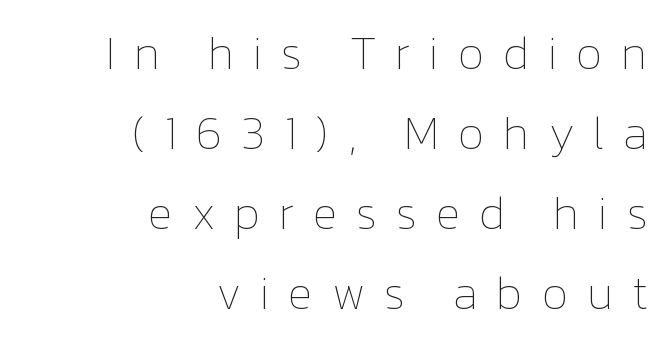
{"italic": "no", "bold": "no", "weight": "thin", "width": "normal", "stroke_contrast": "low", "x_height": "medium", "monospaced": "no", "underline": "no", "align": "right", "line_spacing": "normal", "line_spacing_ratio": 1.7, "letter_spacing": "wide", "letter_spacing_em": 0.39, "glyph_px": 47}
